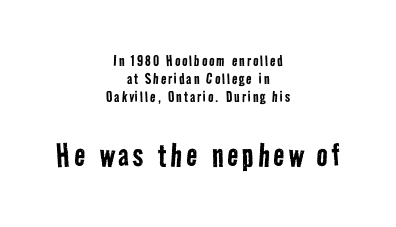
Q: Is the text bold? A: No.
Q: Is the typeface a serif or a sans-serif typeface? A: Sans-serif.
Q: Is the text underlined? A: No.
Q: How is the paragraph aligned? A: Centered.
Q: Is the spacing between lines tight, normal or loose? A: Tight.
Q: Which block of text is set in a larger size, the first (top) or the second (bottom)? A: The second (bottom) one.
Q: Width (condensed, normal, or wide)? A: Condensed.
Q: Stroke contrast? A: Low.
Q: x-height? A: Medium.
Q: Monospaced? A: No.
